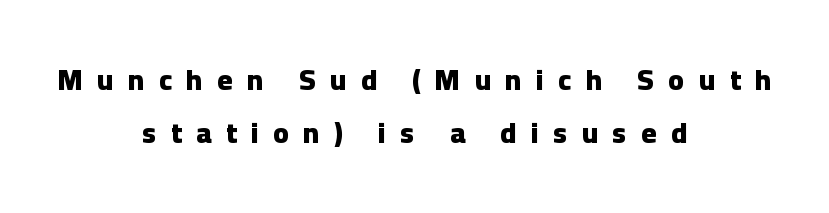
Q: Is the text bold? A: Yes.
Q: Is the text italic (slanted)? A: No, it is upright.
Q: Is the typeface a serif or a sans-serif typeface? A: Sans-serif.
Q: Is the text underlined? A: No.
Q: How is the paragraph aligned? A: Centered.
Q: Is the spacing between letters normal or unusually wide? A: Unusually wide.
Q: Width (condensed, normal, or wide)? A: Normal.
Q: Stroke contrast? A: Low.
Q: x-height? A: Medium.
Q: Monospaced? A: No.
